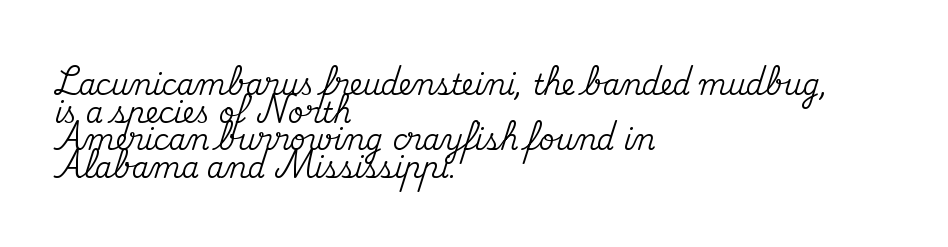
{"serif": "yes", "width": "normal", "stroke_contrast": "medium", "x_height": "small", "monospaced": "no", "underline": "no", "align": "left", "line_spacing": "tight", "line_spacing_ratio": 0.99, "letter_spacing": "normal", "letter_spacing_em": 0.0, "glyph_px": 28}
